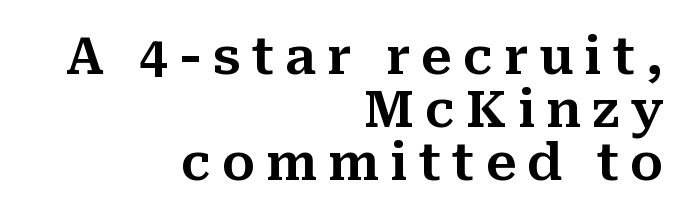
Q: Is the text italic (slanted)? A: No, it is upright.
Q: Is the typeface a serif or a sans-serif typeface? A: Serif.
Q: Is the text underlined? A: No.
Q: How is the paragraph aligned? A: Right-aligned.
Q: Is the spacing between letters normal or unusually wide? A: Unusually wide.
Q: Is the spacing between lines tight, normal or loose? A: Tight.
Q: Width (condensed, normal, or wide)? A: Normal.
Q: Stroke contrast? A: Medium.
Q: x-height? A: Medium.
Q: Monospaced? A: No.
